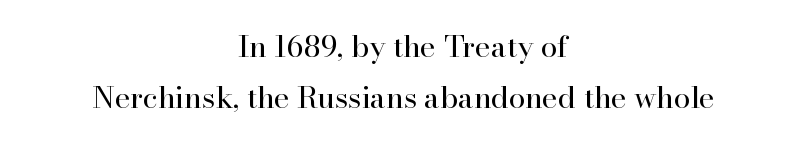
Nobody drew a line under any word here. Characters follow at the spacing the type designer built in. Note the varied advance widths — an 'i' is clearly narrower than an 'm'. Is the type heavy? It reads as light-to-regular instead. The letters stand upright; this is a roman face.
